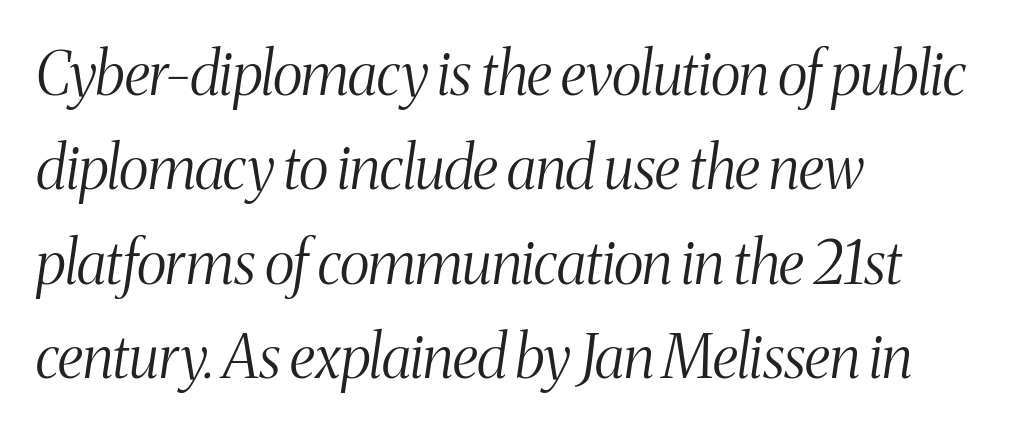
Q: Is the text bold? A: No.
Q: Is the text italic (slanted)? A: Yes, it leans right by about 8 degrees.
Q: Is the typeface a serif or a sans-serif typeface? A: Serif.
Q: Is the text underlined? A: No.
Q: How is the paragraph aligned? A: Left-aligned.
Q: Is the spacing between letters normal or unusually wide? A: Normal.
Q: Is the spacing between lines tight, normal or loose? A: Normal.
Q: Width (condensed, normal, or wide)? A: Condensed.
Q: Stroke contrast? A: Medium.
Q: x-height? A: Medium.
Q: Monospaced? A: No.
